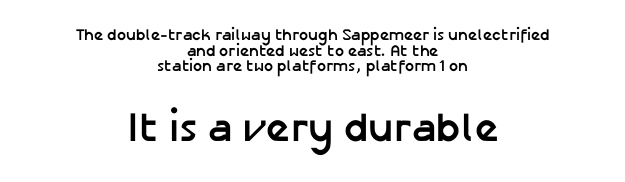
Q: Is the text bold? A: Yes.
Q: Is the text italic (slanted)? A: No, it is upright.
Q: Is the typeface a serif or a sans-serif typeface? A: Sans-serif.
Q: Is the text underlined? A: No.
Q: How is the paragraph aligned? A: Centered.
Q: Is the spacing between letters normal or unusually wide? A: Normal.
Q: Is the spacing between lines tight, normal or loose? A: Tight.
Q: Which block of text is set in a larger size, the first (top) or the second (bottom)? A: The second (bottom) one.
Q: Width (condensed, normal, or wide)? A: Normal.
Q: Stroke contrast? A: Low.
Q: x-height? A: Medium.
Q: Monospaced? A: No.
